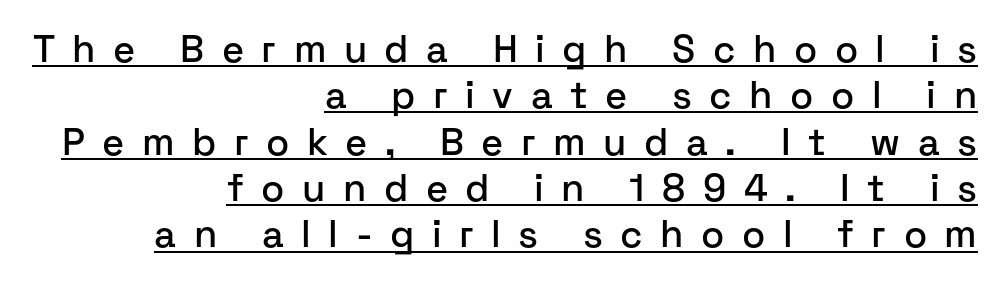
The image shows 38 px sans-serif type, upright; set right-aligned, line spacing 1.22x, unusually wide letter spacing (+0.46 em), underlined; low stroke contrast and a medium x-height.
